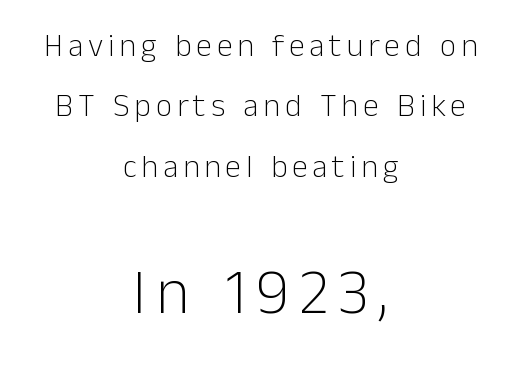
The image shows 64 px light sans-serif type, upright; set centered, line spacing 1.89x, not underlined; the second (bottom) block is 2.0x larger; low stroke contrast and a medium x-height.
